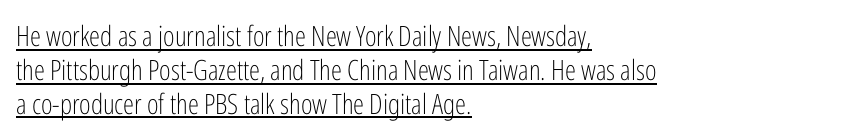
The image shows 28 px light, condensed sans-serif type, upright; set left-aligned, line spacing 1.21x, normal letter spacing, underlined; low stroke contrast and a medium x-height.
